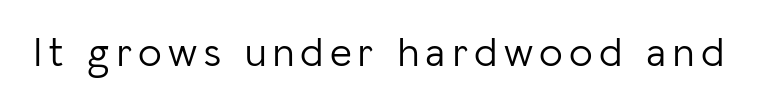
The lettering holds an erect, upright posture throughout. The letters look calm and open, with moderate or lighter stems. The zone under the glyphs is completely vacant. Think of a printed novel: that variable character pitch is what you see here. Type style note: lacks serifs.
